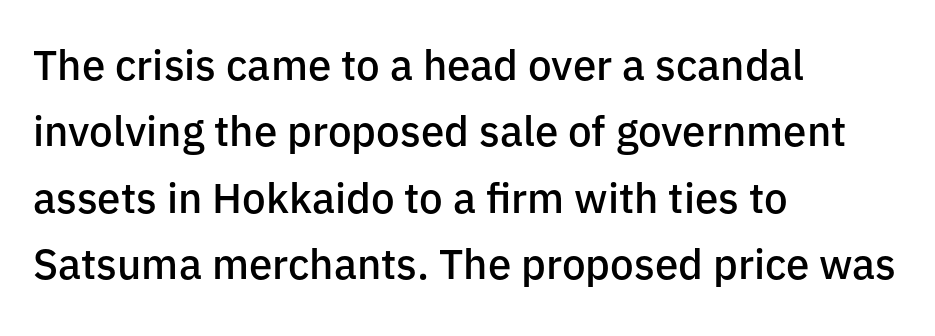
Q: Is the text bold? A: Semi-bold.
Q: Is the text italic (slanted)? A: No, it is upright.
Q: Is the typeface a serif or a sans-serif typeface? A: Sans-serif.
Q: Is the text underlined? A: No.
Q: How is the paragraph aligned? A: Left-aligned.
Q: Is the spacing between letters normal or unusually wide? A: Normal.
Q: Is the spacing between lines tight, normal or loose? A: Normal.
Q: Width (condensed, normal, or wide)? A: Normal.
Q: Stroke contrast? A: Low.
Q: x-height? A: Medium.
Q: Monospaced? A: No.
